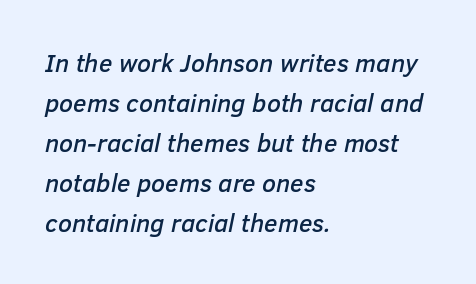
The image shows 25 px text type, italic (leaning right); set left-aligned, normal line spacing (1.6x), normal letter spacing, not underlined.
